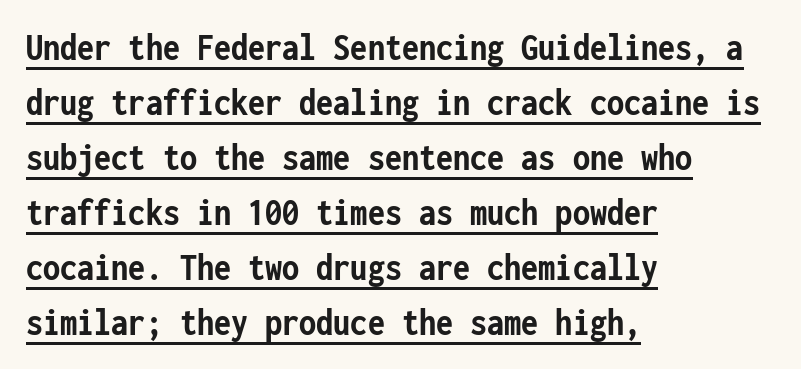
{"serif": "no", "italic": "no", "bold": "yes", "weight": "semibold", "width": "condensed", "stroke_contrast": "low", "x_height": "medium", "monospaced": "yes", "underline": "yes", "align": "left", "line_spacing": "normal", "line_spacing_ratio": 1.41, "letter_spacing": "normal", "letter_spacing_em": 0.0, "glyph_px": 39}
